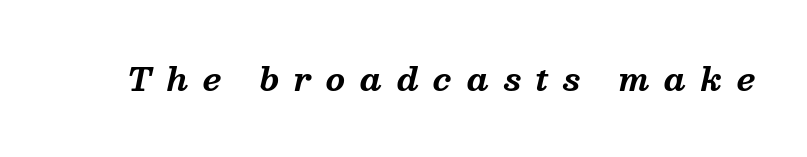
{"serif": "yes", "italic": "yes", "lean": "right", "slant_degrees": 13, "bold": "yes", "weight": "bold", "width": "normal", "stroke_contrast": "medium", "x_height": "medium", "monospaced": "no", "underline": "no", "letter_spacing": "wide", "letter_spacing_em": 0.47, "glyph_px": 31}
